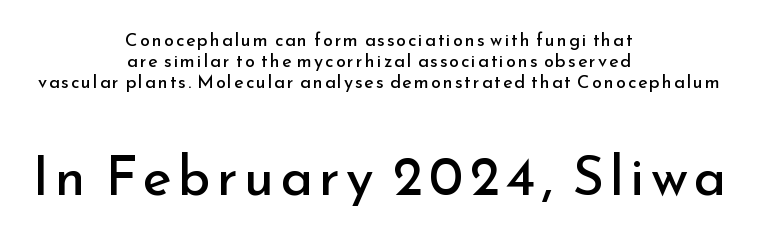
The image shows 55 px regular-weight sans-serif type, upright; set centered, line spacing 1.18x, not underlined; the second (bottom) block is 3.06x larger; low stroke contrast and a small x-height.
